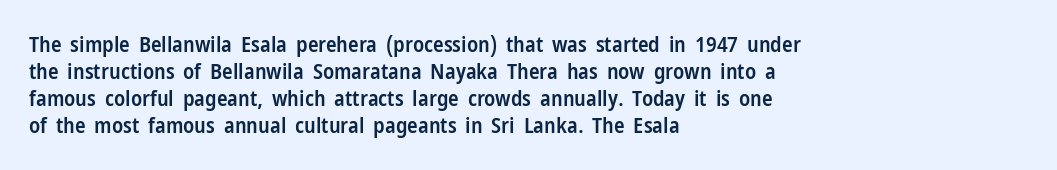
Q: Is the text bold? A: Semi-bold.
Q: Is the text italic (slanted)? A: No, it is upright.
Q: Is the text underlined? A: No.
Q: How is the paragraph aligned? A: Left-aligned.
Q: Is the spacing between letters normal or unusually wide? A: Normal.
